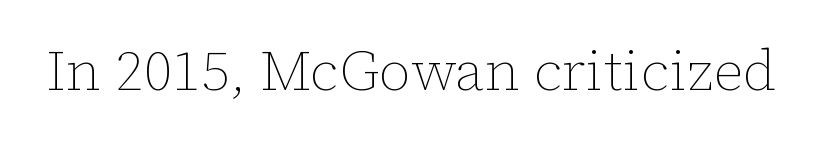
The image shows 56 px thin type, upright; set normal letter spacing, not underlined; low stroke contrast and a medium x-height.
